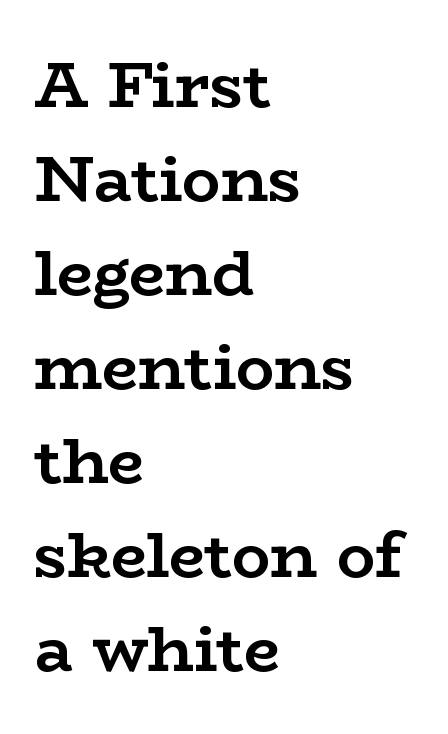
The image shows 64 px semibold, wide serif type, upright; set left-aligned, normal line spacing (1.47x), normal letter spacing, not underlined; low stroke contrast and a medium x-height.
